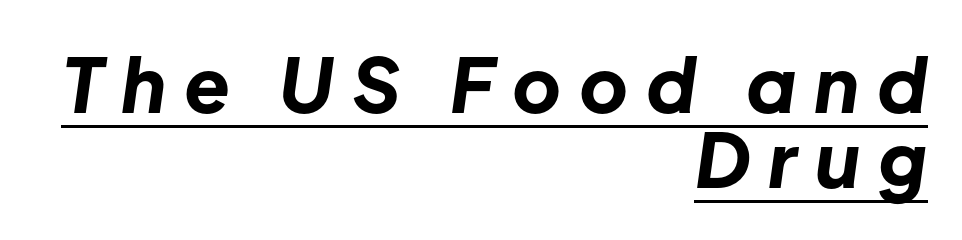
The image shows 75 px bold type, italic (leaning right); set right-aligned, tight line spacing (1.0x), unusually wide letter spacing (+0.24 em), underlined; low stroke contrast and a medium x-height.
